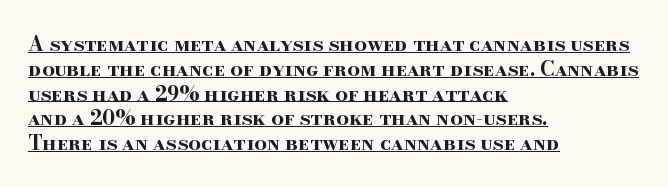
Q: Is the text bold? A: Yes.
Q: Is the text italic (slanted)? A: No, it is upright.
Q: Is the text underlined? A: Yes.
Q: How is the paragraph aligned? A: Left-aligned.
Q: Is the spacing between letters normal or unusually wide? A: Normal.
